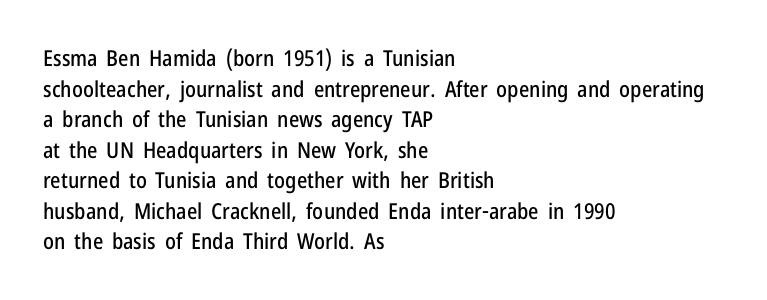
{"italic": "no", "underline": "no", "align": "left", "line_spacing": "normal", "line_spacing_ratio": 1.39, "letter_spacing": "normal", "letter_spacing_em": 0.0, "glyph_px": 22}
